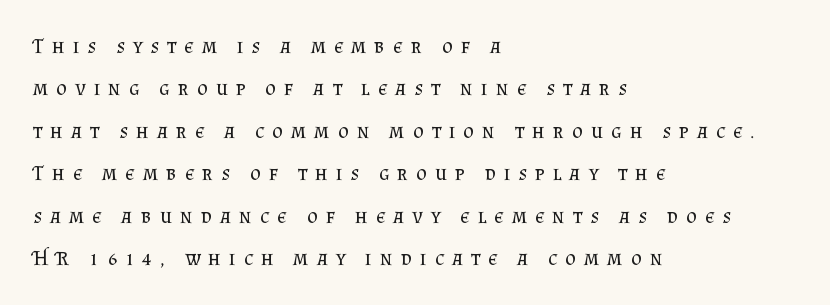
The image shows 21 px text type, upright; set left-aligned, loose line spacing (2.02x), unusually wide letter spacing (+0.38 em), not underlined.
